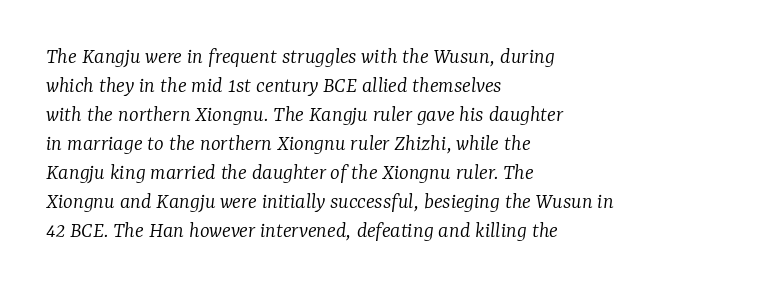
Q: Is the text bold? A: No.
Q: Is the text italic (slanted)? A: Yes, it leans right by about 7 degrees.
Q: Is the text underlined? A: No.
Q: How is the paragraph aligned? A: Left-aligned.
Q: Is the spacing between letters normal or unusually wide? A: Normal.
Q: Is the spacing between lines tight, normal or loose? A: Normal.
